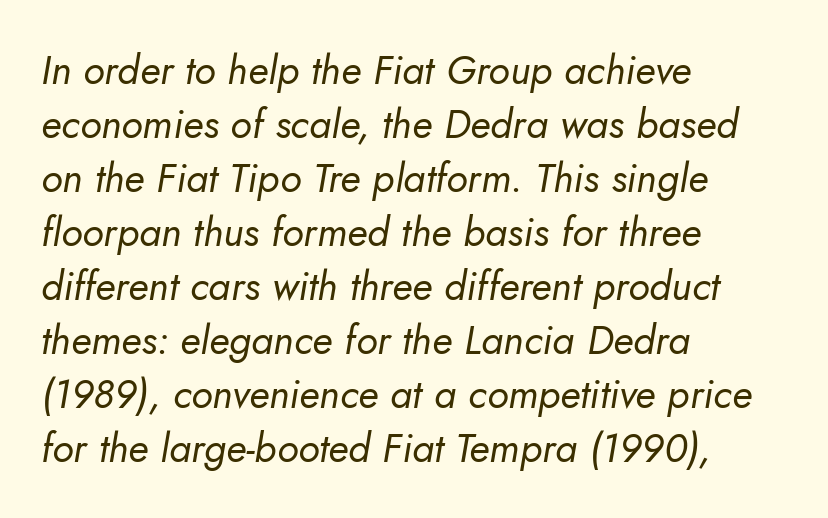
The image shows 40 px regular-weight type, italic (leaning right); set left-aligned, normal line spacing (1.35x), normal letter spacing, not underlined; low stroke contrast and a small x-height.
